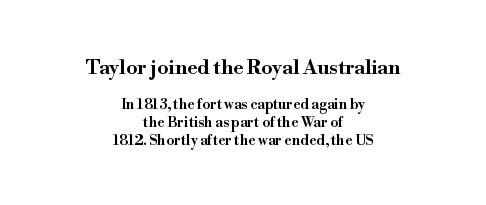
{"italic": "no", "underline": "no", "align": "center", "line_spacing": "normal", "line_spacing_ratio": 1.27, "letter_spacing": "normal", "letter_spacing_em": 0.0, "larger_block": "first", "size_ratio": 1.43, "glyph_px": 20}
